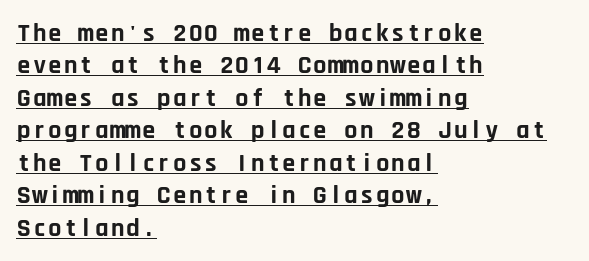
{"italic": "no", "bold": "yes", "underline": "yes", "align": "left", "line_spacing": "normal", "line_spacing_ratio": 1.25, "letter_spacing": "normal", "letter_spacing_em": 0.0, "glyph_px": 26}
